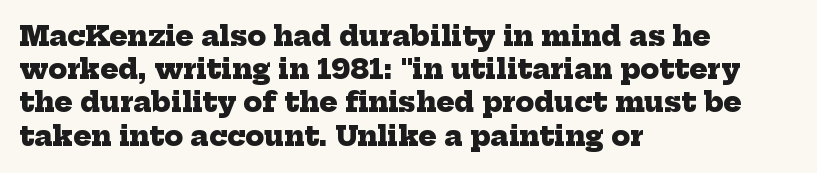
{"bold": "yes", "underline": "no", "align": "left", "line_spacing_ratio": 1.23, "letter_spacing": "normal", "letter_spacing_em": 0.0, "glyph_px": 27}
